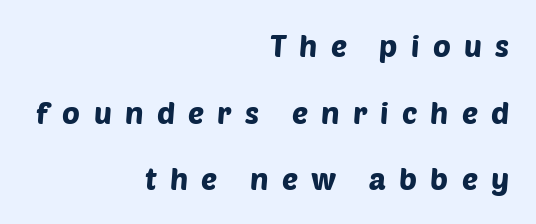
A typesetter would call this proportional, since set widths differ per character. A flush-right, rag-left setting is used for this passage. Font category for this specimen: sans-serif. Nobody drew a line under any word here. Regarding leading, the lines here are spaced well apart.
